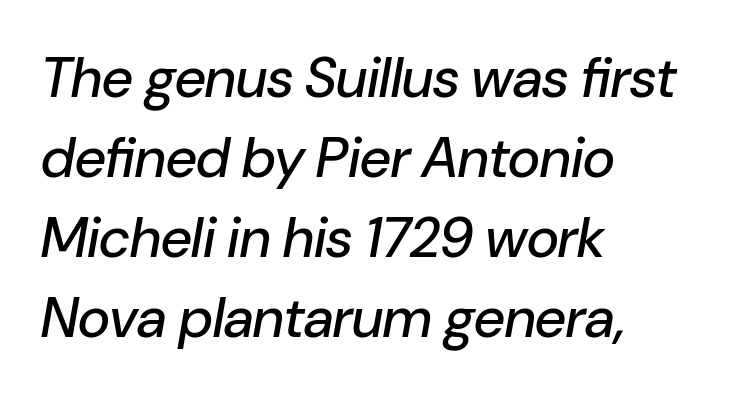
{"italic": "yes", "lean": "right", "slant_degrees": 10, "width": "normal", "stroke_contrast": "low", "x_height": "medium", "monospaced": "no", "underline": "no", "align": "left", "line_spacing": "normal", "line_spacing_ratio": 1.43, "letter_spacing": "normal", "letter_spacing_em": 0.0, "glyph_px": 56}
